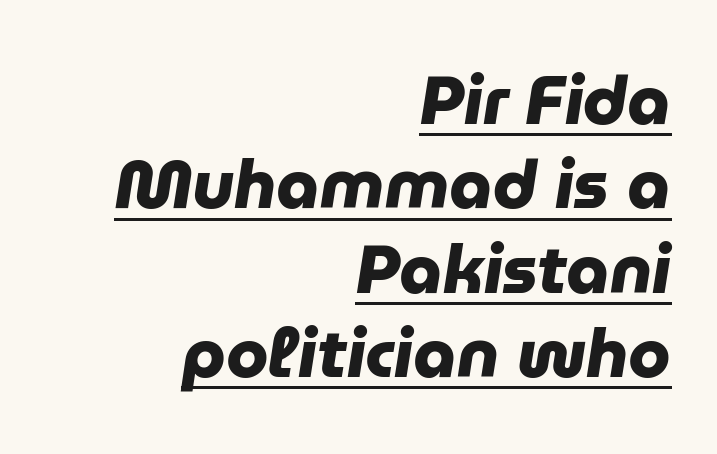
No extra tracking has been applied to these lines. The letters are bold, with thick, heavy strokes. Unlike a traditional serif, this face leaves its strokes unadorned. Alignment: flush right. You could not count columns in this text — the font is proportionally spaced. Underline: present.
